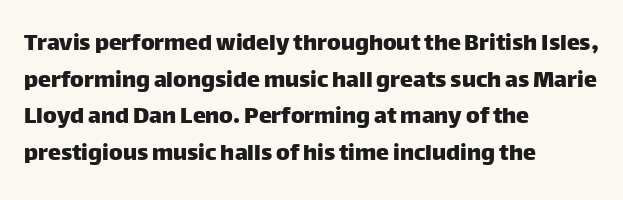
Here the glyphs are tracked normally, forming tight word shapes. Upright lettering throughout. Underline: absent. The lines are quadded left.
